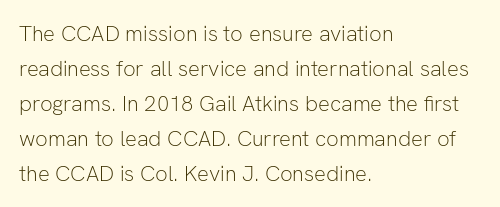
Every stem runs plumb, perpendicular to the baseline. Ink coverage per letter is moderate at most. Does extra space separate the letters? No, they use regular spacing. Line starts are locked; line ends wander. If you measured baseline to baseline, you'd find a middling distance.
